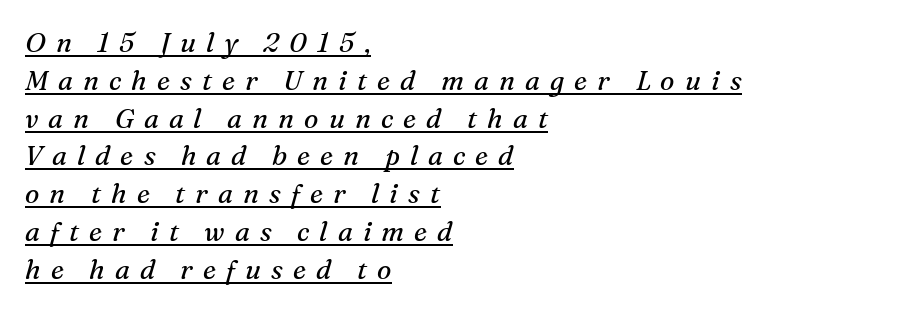
Weight: in the light-to-regular range. Does extra space separate the letters? Yes, quite a lot of it. The font's italic variant was chosen for this text. The lines sit at an ordinary, default distance from one another. Visually the block forms a straight wall on the left and a jagged coastline on the right. The face used here appears with an underline applied.
